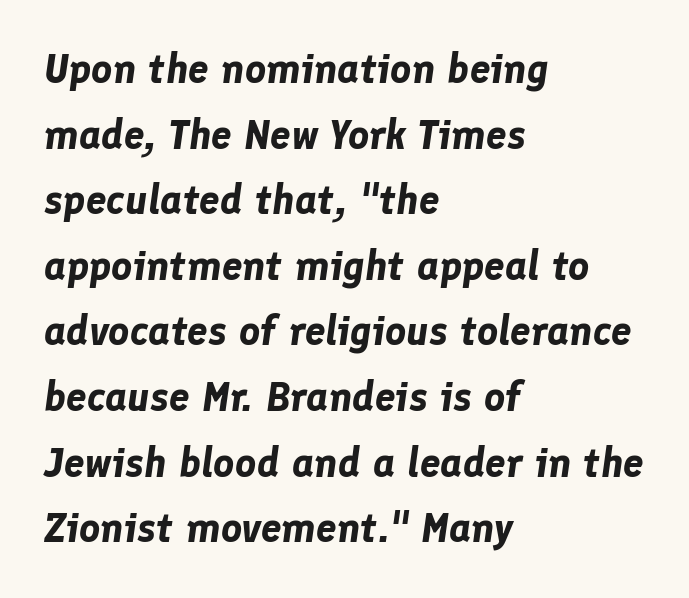
Q: Is the text bold? A: Yes.
Q: Is the text italic (slanted)? A: Yes, it leans right by about 8 degrees.
Q: Is the text underlined? A: No.
Q: How is the paragraph aligned? A: Left-aligned.
Q: Is the spacing between letters normal or unusually wide? A: Normal.
Q: Is the spacing between lines tight, normal or loose? A: Normal.
Q: Width (condensed, normal, or wide)? A: Normal.
Q: Stroke contrast? A: Low.
Q: x-height? A: Medium.
Q: Monospaced? A: No.
